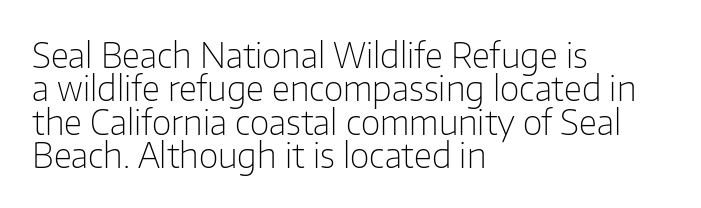
{"serif": "no", "italic": "no", "bold": "no", "weight": "light", "width": "normal", "stroke_contrast": "low", "x_height": "medium", "monospaced": "no", "underline": "no", "align": "left", "line_spacing": "tight", "line_spacing_ratio": 0.98, "letter_spacing": "normal", "letter_spacing_em": 0.0, "glyph_px": 34}
